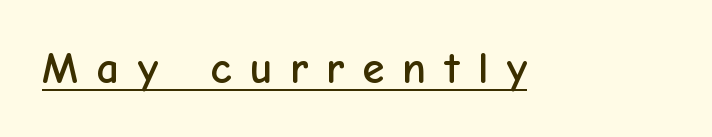
The type is letterspaced generously, with wide tracking. Proportional: the letters do not fall into vertical columns. A rule runs beneath these lines of type. If you drew a line through each stem, it would be perfectly vertical.
